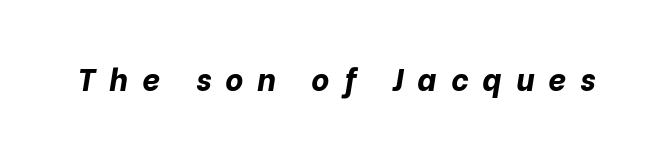
The image shows 31 px bold type, italic (leaning right); set unusually wide letter spacing (+0.46 em), not underlined; low stroke contrast and a medium x-height.
